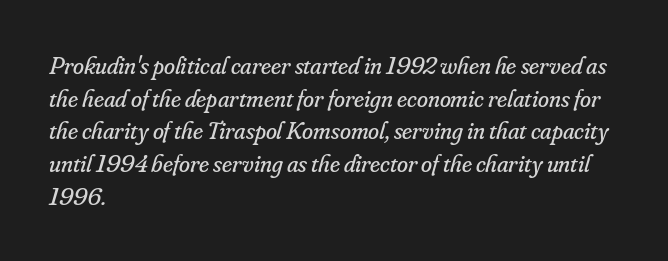
The image shows 25 px text type, italic (leaning right); set left-aligned, normal line spacing (1.31x), normal letter spacing, not underlined.
